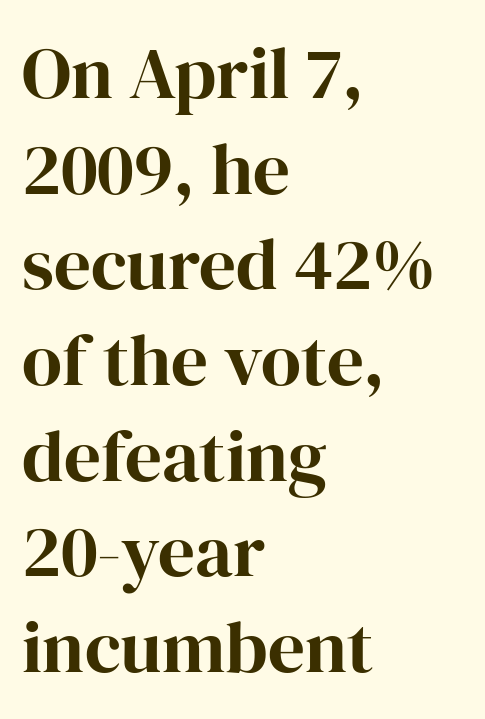
I'd call this a serif setting — the letters wear small feet. This rendering features lettering with no underline. These lines stack with their left ends in a neat column. Characters remain perfectly vertical along every line. Look at the tracking — it's just the regular setting, nothing added.
